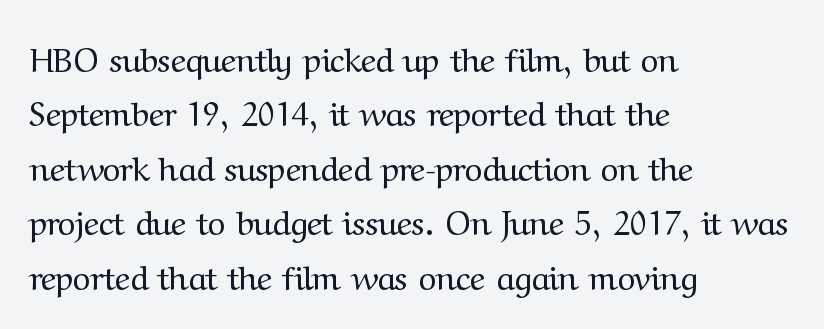
This is not heavy type; no bold has been used. The space beneath each line is pristine and unruled. I'd call this a serif setting — the letters wear small feet. Italic: no, the glyphs are upright roman. Short note: letters normally spaced.
